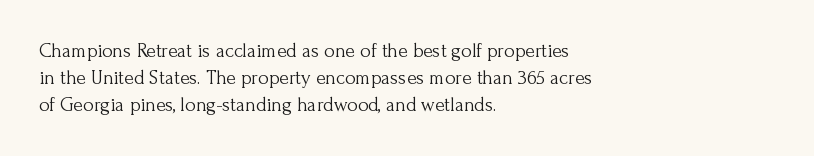
Q: Is the text bold? A: No.
Q: Is the text italic (slanted)? A: No, it is upright.
Q: Is the text underlined? A: No.
Q: How is the paragraph aligned? A: Left-aligned.
Q: Is the spacing between letters normal or unusually wide? A: Normal.
Q: Is the spacing between lines tight, normal or loose? A: Normal.
